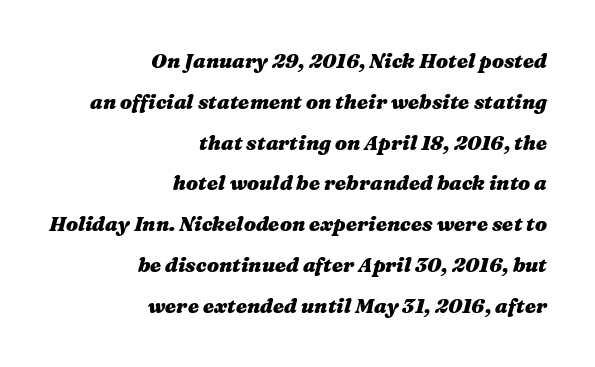
Q: Is the text bold? A: Yes.
Q: Is the text italic (slanted)? A: Yes, it leans right by about 16 degrees.
Q: Is the text underlined? A: No.
Q: How is the paragraph aligned? A: Right-aligned.
Q: Is the spacing between letters normal or unusually wide? A: Normal.
Q: Is the spacing between lines tight, normal or loose? A: Loose.
